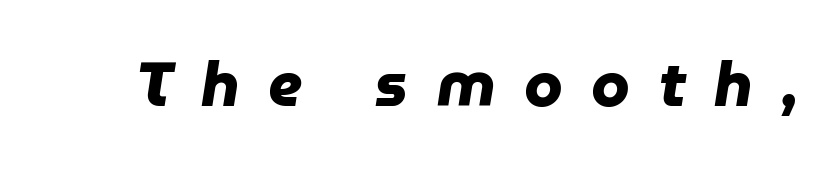
Nobody drew a line under any word here. These lines carry a lot of weight — the face is fully bold. The gaps between neighbouring characters are conspicuously large. Note: no serifs on the glyphs.
